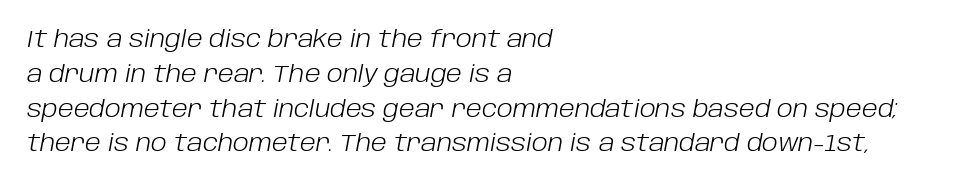
Words float on clear page, feet unadorned. Interline gaps are of average width in this sample. In CSS terms this would be text-align: left. How are the letters spaced? Ordinarily, with no added tracking.
